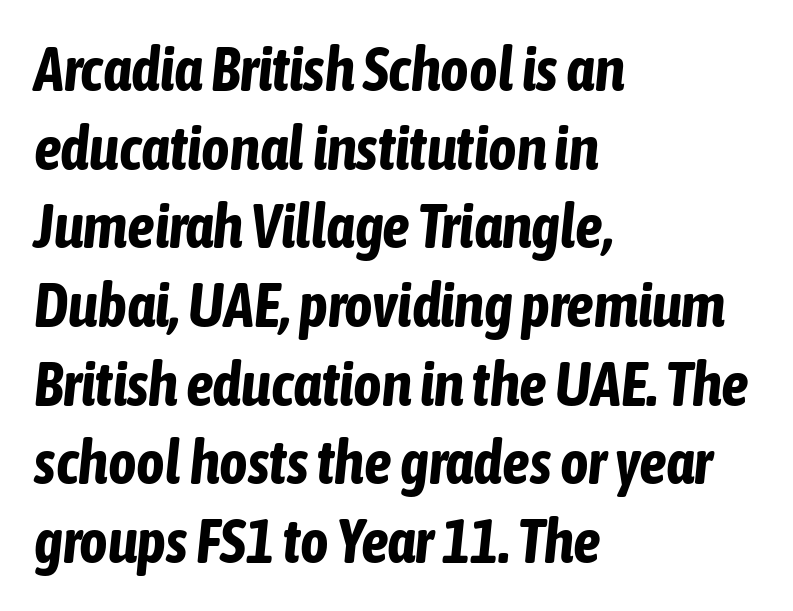
The image shows 61 px bold, condensed type, italic (leaning right); set left-aligned, normal line spacing (1.29x), normal letter spacing, not underlined; low stroke contrast and a medium x-height.
